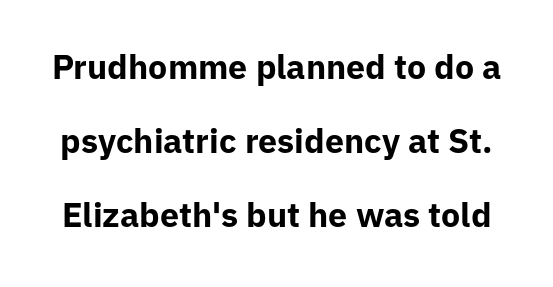
{"serif": "no", "italic": "no", "bold": "yes", "weight": "bold", "width": "normal", "stroke_contrast": "low", "x_height": "medium", "monospaced": "no", "underline": "no", "line_spacing": "loose", "line_spacing_ratio": 2.17, "letter_spacing": "normal", "letter_spacing_em": 0.0, "glyph_px": 34}
